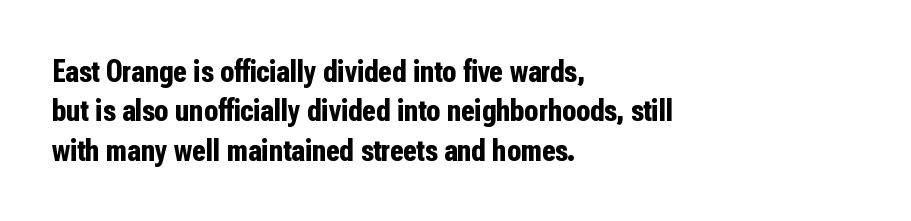
Italic? Not at all — the glyphs are vertical. Rule under the text: the space is simply empty. Unlike a traditional serif, this face leaves its strokes unadorned. In CSS terms this would be text-align: left. The line texture is even and compact thanks to regular tracking.
